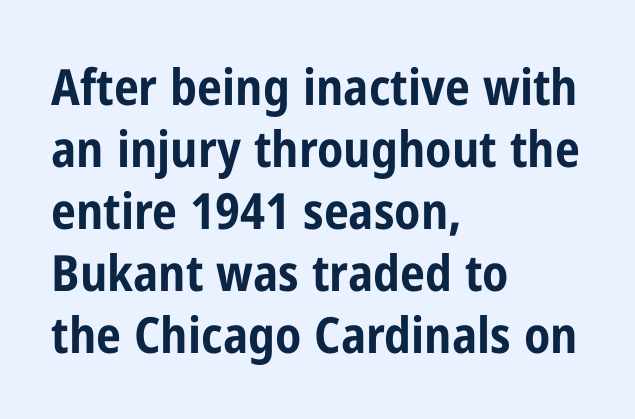
These lines were composed using upright roman letters. Weight: bold. Here the glyphs are tracked normally, forming tight word shapes. Do the characters align in a grid? No, the font is proportional. Typographically, this falls in the sans-serif category. Alignment: flush left.
